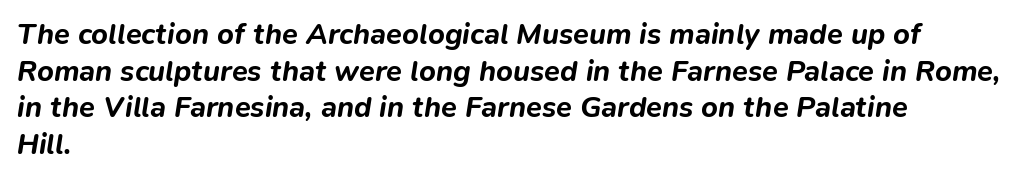
Q: Is the text bold? A: Yes.
Q: Is the text italic (slanted)? A: Yes, it leans right by about 9 degrees.
Q: Is the text underlined? A: No.
Q: How is the paragraph aligned? A: Left-aligned.
Q: Is the spacing between letters normal or unusually wide? A: Normal.
Q: Is the spacing between lines tight, normal or loose? A: Normal.
Q: Width (condensed, normal, or wide)? A: Normal.
Q: Stroke contrast? A: Low.
Q: x-height? A: Medium.
Q: Monospaced? A: No.
